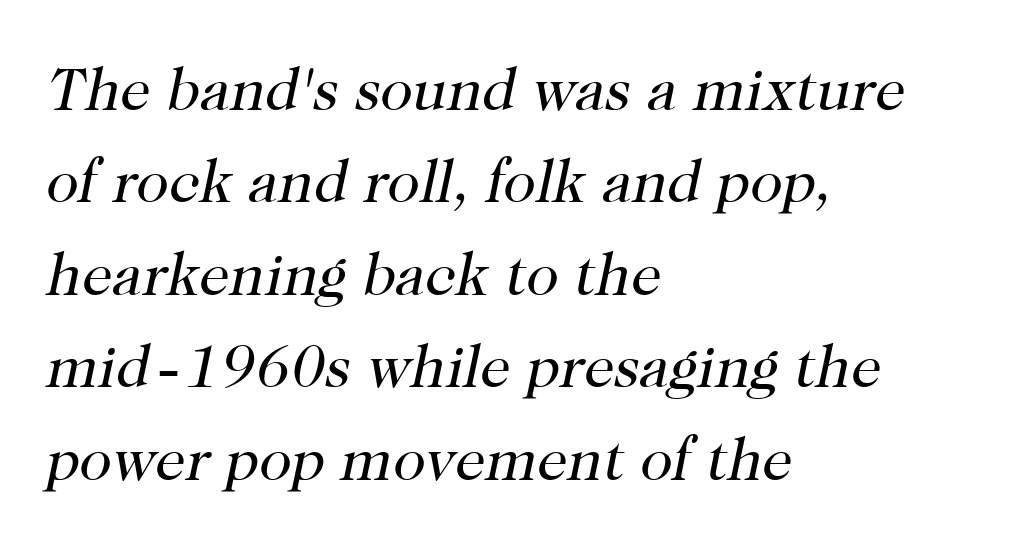
{"serif": "yes", "italic": "yes", "lean": "right", "slant_degrees": 12, "bold": "no", "weight": "regular", "width": "normal", "stroke_contrast": "high", "x_height": "medium", "monospaced": "no", "underline": "no", "align": "left", "line_spacing": "normal", "line_spacing_ratio": 1.54, "letter_spacing": "normal", "letter_spacing_em": 0.0, "glyph_px": 60}
